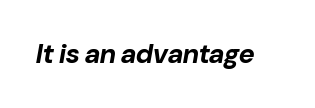
{"italic": "yes", "lean": "right", "slant_degrees": 10, "bold": "yes", "underline": "no", "letter_spacing": "normal", "letter_spacing_em": 0.0, "glyph_px": 27}
